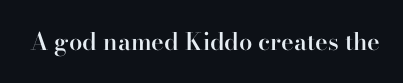
Quick note: underline off. Rendered with straight, roman letterforms. Each word holds together tightly as a unit, with standard inter-letter gaps. Slightly chunky letters — semibold, I'd say, not full bold.
